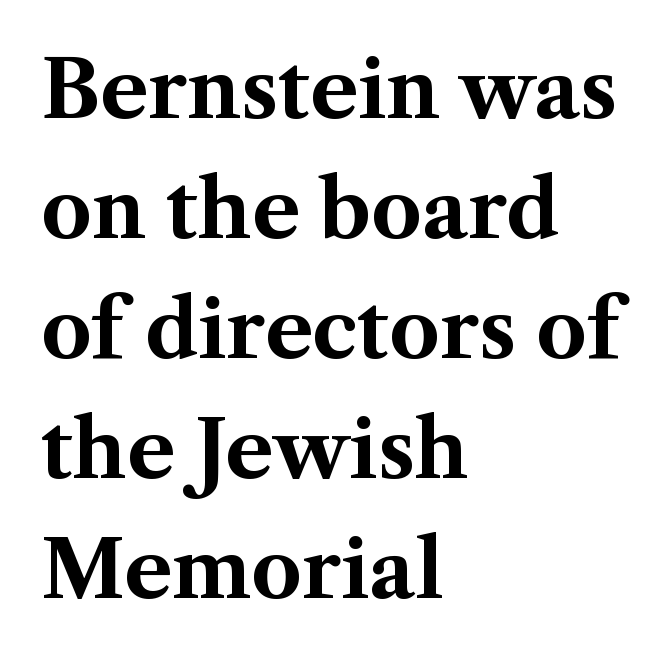
Q: Is the text bold? A: Yes.
Q: Is the text italic (slanted)? A: No, it is upright.
Q: Is the typeface a serif or a sans-serif typeface? A: Serif.
Q: Is the text underlined? A: No.
Q: How is the paragraph aligned? A: Left-aligned.
Q: Is the spacing between letters normal or unusually wide? A: Normal.
Q: Is the spacing between lines tight, normal or loose? A: Normal.
Q: Width (condensed, normal, or wide)? A: Normal.
Q: Stroke contrast? A: Medium.
Q: x-height? A: Medium.
Q: Monospaced? A: No.
